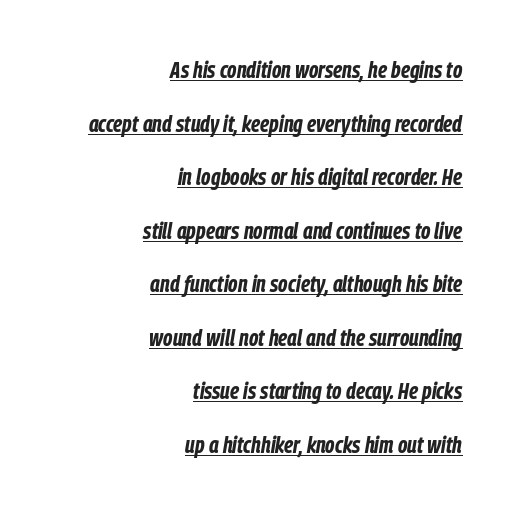
The image shows 24 px bold type, italic (leaning right); set right-aligned, loose line spacing (2.23x), normal letter spacing, underlined.
